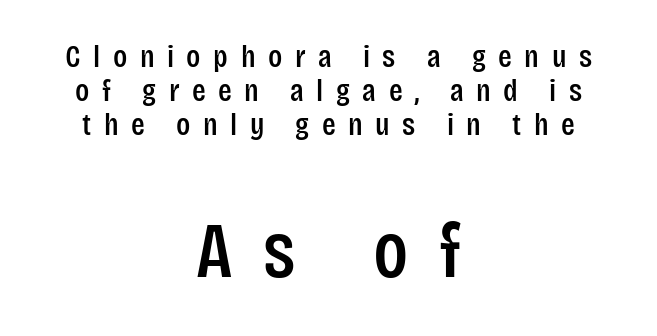
The space beneath each line is pristine and unruled. Every stem runs plumb, perpendicular to the baseline. The paragraph shown floats in the horizontal middle. Proportional: the letters do not fall into vertical columns. The passage shown is typeset with a sans-serif family. If you squint, the bottom block still reads clearly — it's the larger of the two.
